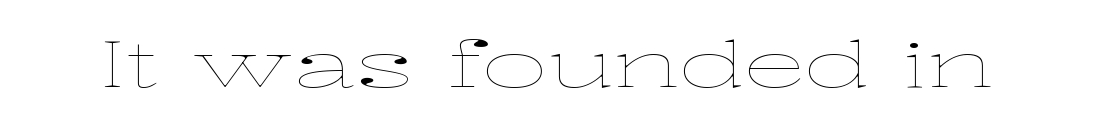
{"italic": "no", "bold": "no", "weight": "thin", "width": "wide", "stroke_contrast": "low", "x_height": "medium", "monospaced": "no", "underline": "no", "letter_spacing": "normal", "letter_spacing_em": 0.0, "glyph_px": 63}
